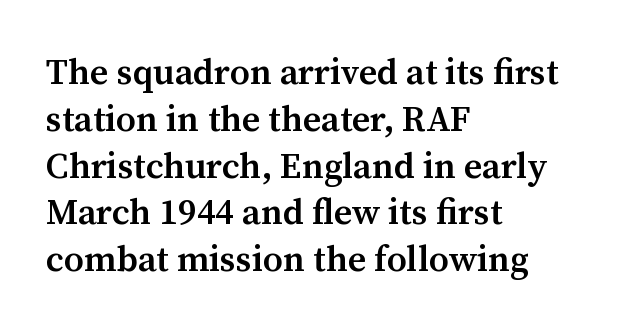
Q: Is the text bold? A: Semi-bold.
Q: Is the text italic (slanted)? A: No, it is upright.
Q: Is the typeface a serif or a sans-serif typeface? A: Serif.
Q: Is the text underlined? A: No.
Q: How is the paragraph aligned? A: Left-aligned.
Q: Is the spacing between letters normal or unusually wide? A: Normal.
Q: Is the spacing between lines tight, normal or loose? A: Normal.
Q: Width (condensed, normal, or wide)? A: Normal.
Q: Stroke contrast? A: Medium.
Q: x-height? A: Medium.
Q: Monospaced? A: No.
